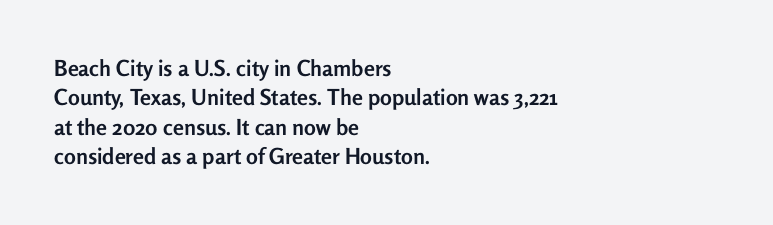
{"italic": "no", "bold": "yes", "underline": "no", "align": "left", "line_spacing": "normal", "line_spacing_ratio": 1.34, "letter_spacing": "normal", "letter_spacing_em": 0.0, "glyph_px": 22}
